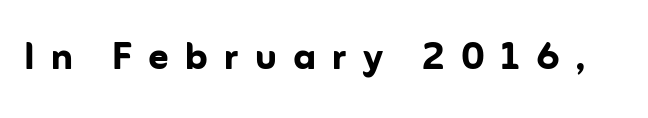
Q: Is the text bold? A: Yes.
Q: Is the text italic (slanted)? A: No, it is upright.
Q: Is the typeface a serif or a sans-serif typeface? A: Sans-serif.
Q: Is the text underlined? A: No.
Q: Is the spacing between letters normal or unusually wide? A: Unusually wide.
Q: Width (condensed, normal, or wide)? A: Normal.
Q: Stroke contrast? A: Low.
Q: x-height? A: Medium.
Q: Monospaced? A: No.
